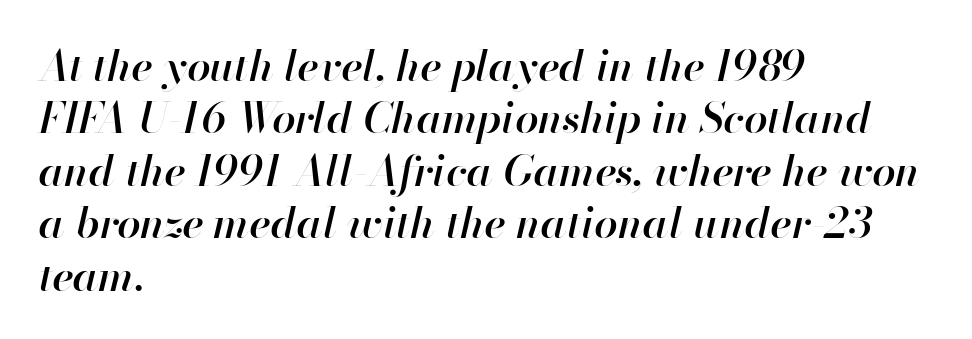
Q: Is the text bold? A: Semi-bold.
Q: Is the text italic (slanted)? A: Yes, it leans right by about 13 degrees.
Q: Is the text underlined? A: No.
Q: How is the paragraph aligned? A: Left-aligned.
Q: Is the spacing between letters normal or unusually wide? A: Normal.
Q: Is the spacing between lines tight, normal or loose? A: Normal.
Q: Width (condensed, normal, or wide)? A: Normal.
Q: Stroke contrast? A: High.
Q: x-height? A: Small.
Q: Monospaced? A: No.
